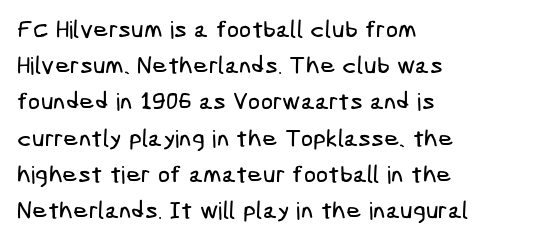
{"underline": "no", "align": "left", "line_spacing": "normal", "line_spacing_ratio": 1.51, "letter_spacing": "normal", "letter_spacing_em": 0.0, "glyph_px": 24}
